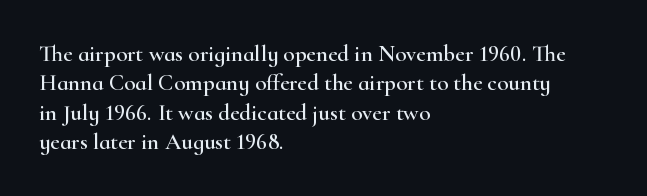
{"italic": "no", "underline": "no", "align": "left", "line_spacing": "normal", "line_spacing_ratio": 1.28, "letter_spacing": "normal", "letter_spacing_em": 0.0, "glyph_px": 23}
